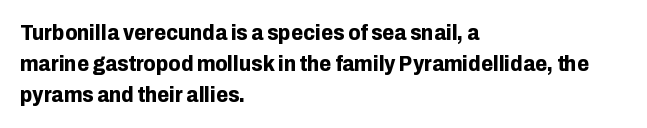
Ordinary non-slanted type is in use. The space between consecutive lines is moderate. The strokes are fattened all the way to bold. No extra tracking has been applied to these lines. Quick note: underline off. The typesetter chose a ragged-right arrangement here.
